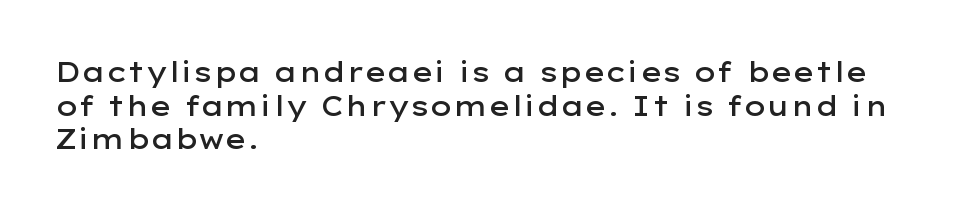
{"italic": "no", "bold": "semi", "underline": "no", "align": "left", "line_spacing": "normal", "line_spacing_ratio": 1.25, "letter_spacing": "normal", "letter_spacing_em": 0.0, "glyph_px": 27}
